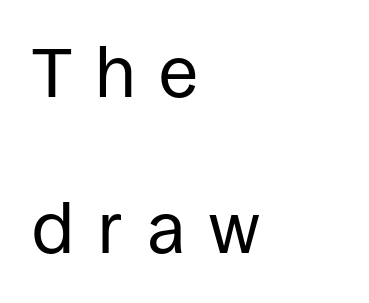
{"serif": "no", "italic": "no", "bold": "no", "weight": "regular", "width": "normal", "stroke_contrast": "low", "x_height": "large", "monospaced": "no", "underline": "no", "align": "left", "line_spacing": "loose", "line_spacing_ratio": 2.2, "letter_spacing": "wide", "letter_spacing_em": 0.33, "glyph_px": 71}
